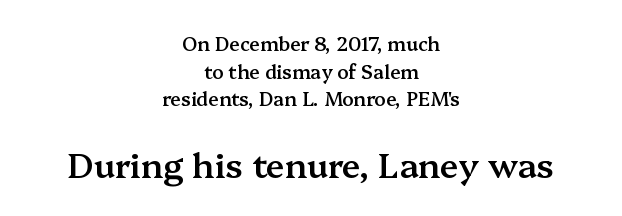
Check under the words: just untouched page. Leading: standard. Rendered with straight, roman letterforms. Emphasis by weight is partial: semibold. The type is set solid horizontally, with unmodified tracking.
